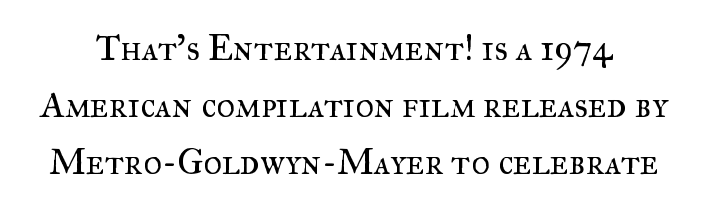
Q: Is the text bold? A: No.
Q: Is the text italic (slanted)? A: No, it is upright.
Q: Is the typeface a serif or a sans-serif typeface? A: Serif.
Q: Is the text underlined? A: No.
Q: Is the spacing between letters normal or unusually wide? A: Normal.
Q: Is the spacing between lines tight, normal or loose? A: Normal.
Q: Width (condensed, normal, or wide)? A: Normal.
Q: Stroke contrast? A: Medium.
Q: x-height? A: Small.
Q: Monospaced? A: No.
